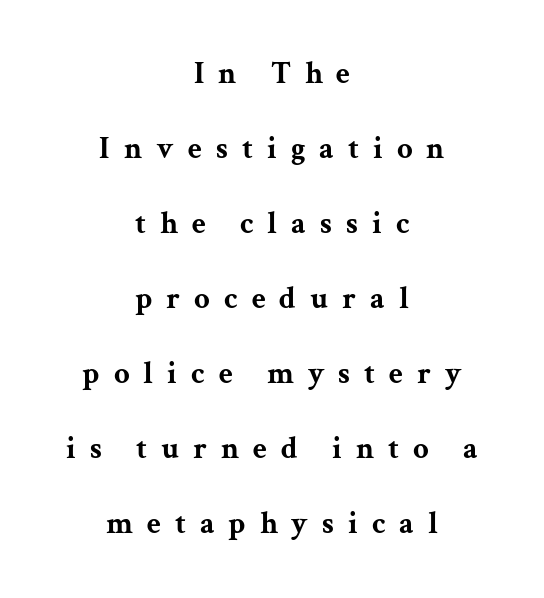
Q: Is the text bold? A: Yes.
Q: Is the text italic (slanted)? A: No, it is upright.
Q: Is the typeface a serif or a sans-serif typeface? A: Serif.
Q: Is the text underlined? A: No.
Q: How is the paragraph aligned? A: Centered.
Q: Is the spacing between letters normal or unusually wide? A: Unusually wide.
Q: Is the spacing between lines tight, normal or loose? A: Loose.
Q: Width (condensed, normal, or wide)? A: Wide.
Q: Stroke contrast? A: Medium.
Q: x-height? A: Medium.
Q: Monospaced? A: No.
